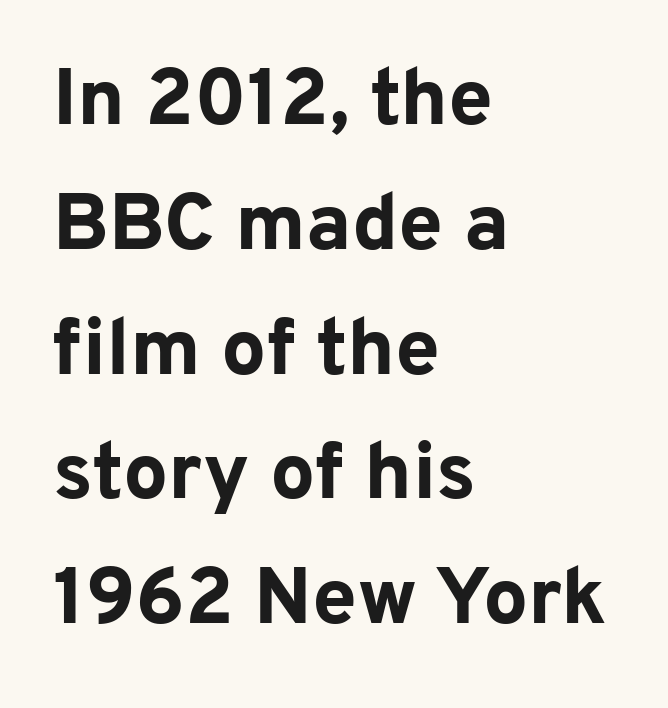
Q: Is the text bold? A: Yes.
Q: Is the text italic (slanted)? A: No, it is upright.
Q: Is the typeface a serif or a sans-serif typeface? A: Sans-serif.
Q: Is the text underlined? A: No.
Q: How is the paragraph aligned? A: Left-aligned.
Q: Is the spacing between letters normal or unusually wide? A: Normal.
Q: Is the spacing between lines tight, normal or loose? A: Normal.
Q: Width (condensed, normal, or wide)? A: Normal.
Q: Stroke contrast? A: Low.
Q: x-height? A: Medium.
Q: Monospaced? A: No.
